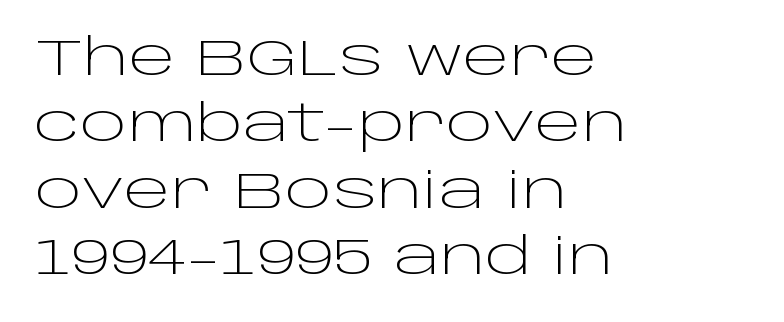
{"serif": "no", "italic": "no", "bold": "no", "weight": "light", "width": "wide", "stroke_contrast": "low", "x_height": "large", "monospaced": "no", "underline": "no", "align": "left", "line_spacing": "normal", "line_spacing_ratio": 1.33, "letter_spacing": "normal", "letter_spacing_em": 0.0, "glyph_px": 50}
